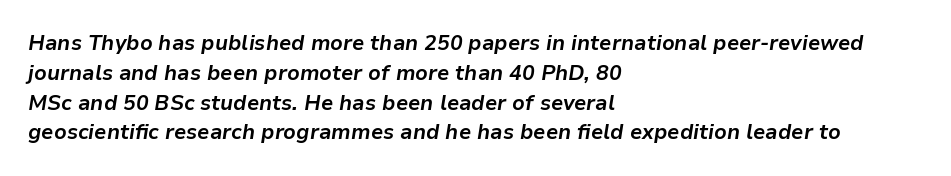
The image shows 21 px bold type, italic (leaning right); set left-aligned, normal line spacing (1.42x), normal letter spacing, not underlined.
